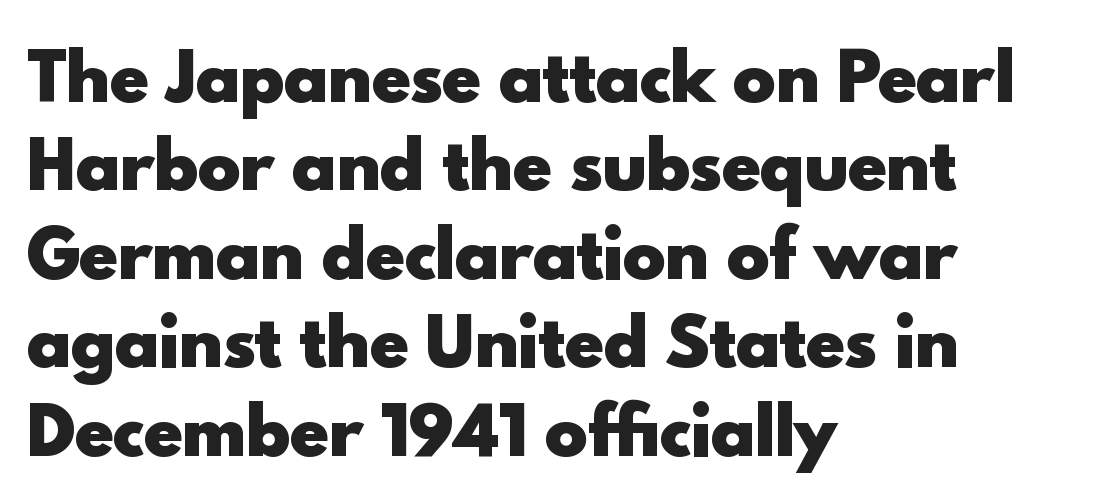
Q: Is the text bold? A: Yes.
Q: Is the text italic (slanted)? A: No, it is upright.
Q: Is the typeface a serif or a sans-serif typeface? A: Sans-serif.
Q: Is the text underlined? A: No.
Q: How is the paragraph aligned? A: Left-aligned.
Q: Is the spacing between letters normal or unusually wide? A: Normal.
Q: Is the spacing between lines tight, normal or loose? A: Normal.
Q: Width (condensed, normal, or wide)? A: Normal.
Q: x-height? A: Small.
Q: Monospaced? A: No.
